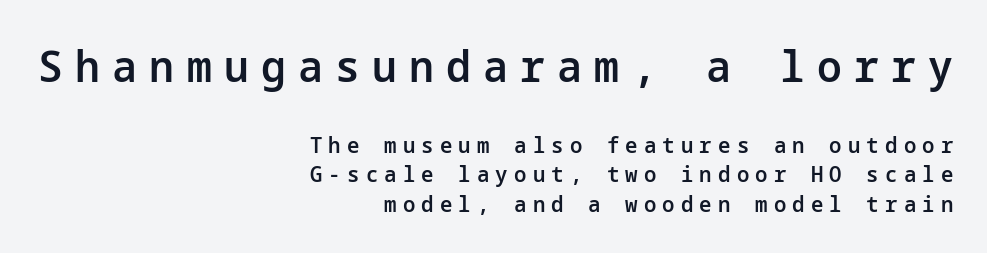
Q: Is the text bold? A: Semi-bold.
Q: Is the text italic (slanted)? A: No, it is upright.
Q: Is the typeface a serif or a sans-serif typeface? A: Sans-serif.
Q: Is the text underlined? A: No.
Q: How is the paragraph aligned? A: Right-aligned.
Q: Is the spacing between letters normal or unusually wide? A: Unusually wide.
Q: Is the spacing between lines tight, normal or loose? A: Normal.
Q: Which block of text is set in a larger size, the first (top) or the second (bottom)? A: The first (top) one.
Q: Width (condensed, normal, or wide)? A: Normal.
Q: Stroke contrast? A: Low.
Q: x-height? A: Medium.
